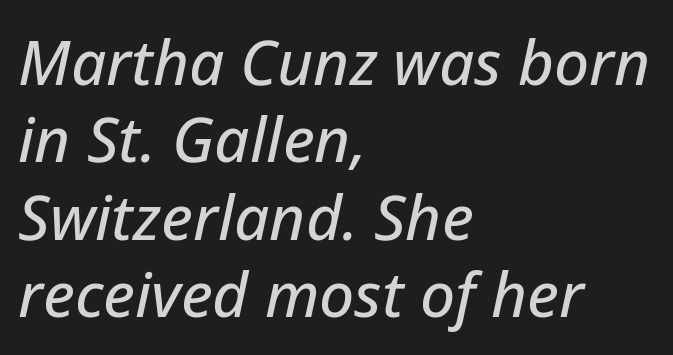
Style check: oblique. Each letter keeps its own natural width here, so spacing adapts to shape. Does the copy run flush right? No — it runs flush left. The tracking reads as untouched default to a designer's eye.
